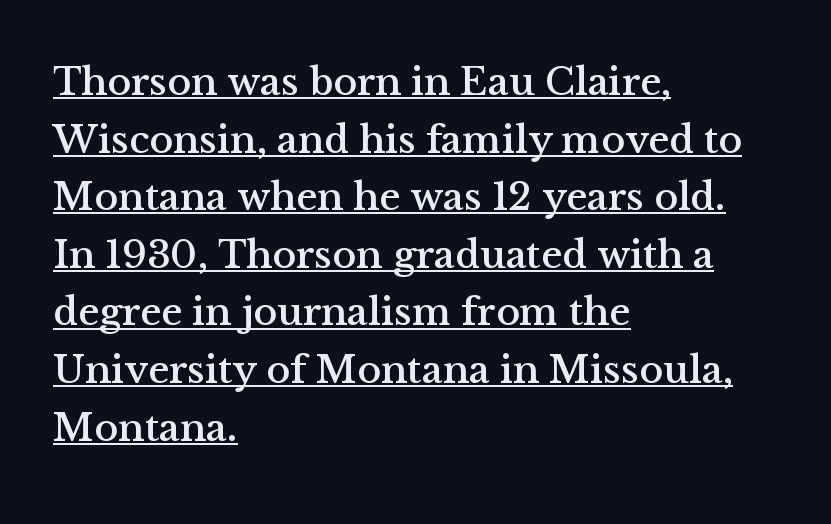
{"serif": "yes", "italic": "no", "width": "normal", "stroke_contrast": "medium", "x_height": "medium", "monospaced": "no", "underline": "yes", "align": "left", "line_spacing": "normal", "line_spacing_ratio": 1.44, "letter_spacing": "normal", "letter_spacing_em": 0.0, "glyph_px": 40}
